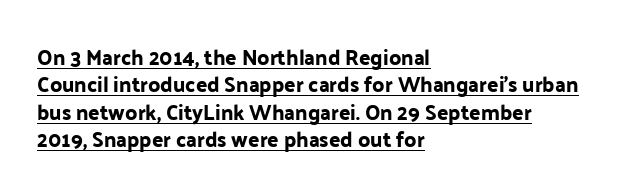
{"italic": "no", "underline": "yes", "align": "left", "line_spacing": "normal", "line_spacing_ratio": 1.3, "letter_spacing": "normal", "letter_spacing_em": 0.0, "glyph_px": 21}
